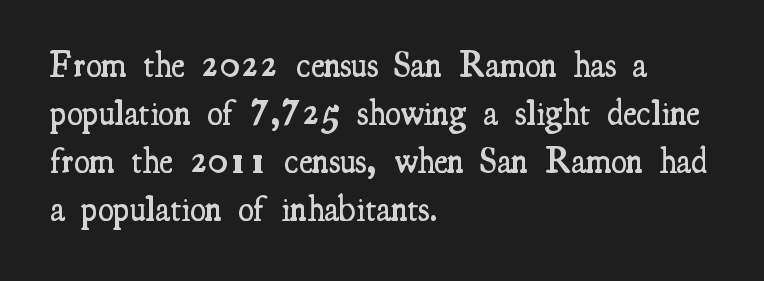
The image shows 36 px semibold, condensed serif type, upright; set left-aligned, normal line spacing (1.33x), normal letter spacing, not underlined; medium stroke contrast and a small x-height.
